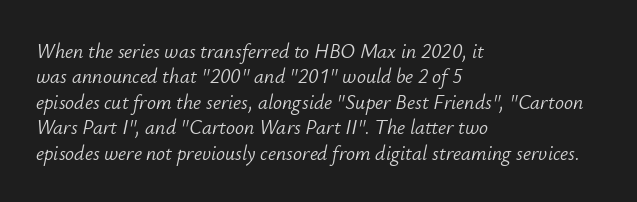
The image shows 20 px text type, italic (leaning right); set left-aligned, normal line spacing (1.27x), normal letter spacing, not underlined.
